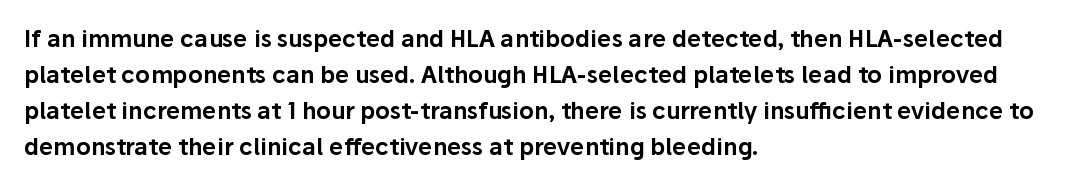
Q: Is the text italic (slanted)? A: No, it is upright.
Q: Is the text underlined? A: No.
Q: How is the paragraph aligned? A: Left-aligned.
Q: Is the spacing between letters normal or unusually wide? A: Normal.
Q: Is the spacing between lines tight, normal or loose? A: Normal.
